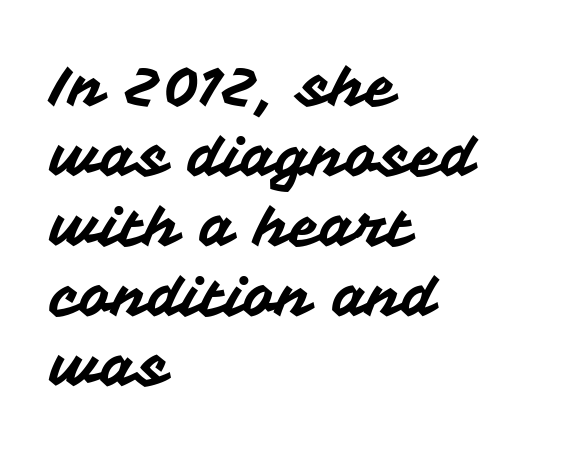
{"serif": "no", "width": "normal", "stroke_contrast": "medium", "x_height": "medium", "monospaced": "no", "underline": "no", "align": "left", "line_spacing": "normal", "line_spacing_ratio": 1.25, "letter_spacing": "normal", "letter_spacing_em": 0.0, "glyph_px": 56}
